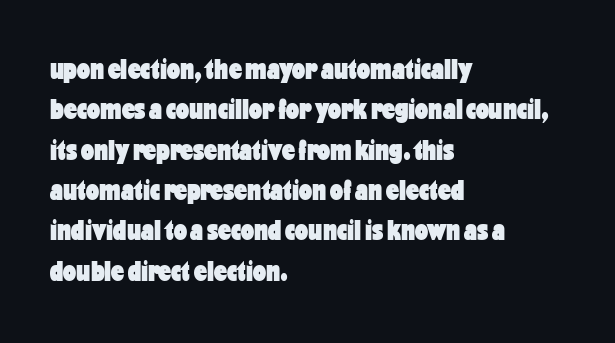
{"serif": "no", "italic": "no", "bold": "yes", "weight": "heavy", "width": "condensed", "stroke_contrast": "low", "x_height": "medium", "monospaced": "no", "underline": "no", "align": "left", "line_spacing": "normal", "line_spacing_ratio": 1.39, "letter_spacing": "normal", "letter_spacing_em": 0.0, "glyph_px": 29}
